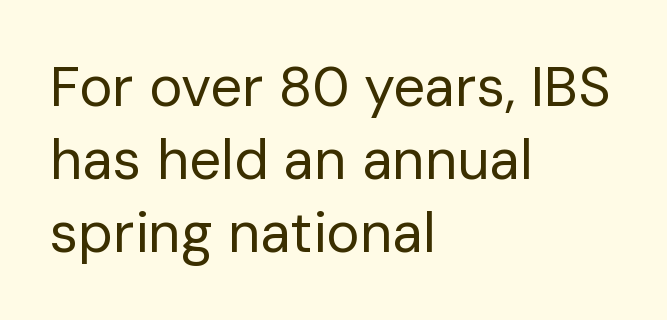
The gap between lines stays unmarked. Does the type have serifs? No, each stem ends abruptly. This sample uses plain, unmodified letter spacing. The rows are spaced the way most documents space them. Bold? No — there's no thickening of the strokes.
